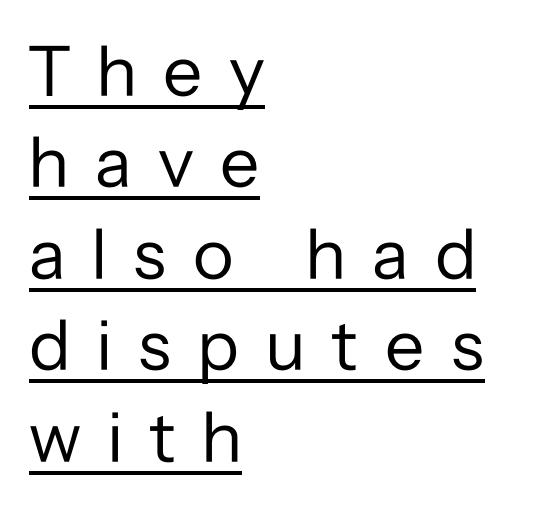
{"serif": "no", "italic": "no", "bold": "no", "weight": "regular", "width": "normal", "stroke_contrast": "low", "x_height": "medium", "monospaced": "no", "underline": "yes", "align": "left", "line_spacing": "normal", "line_spacing_ratio": 1.27, "letter_spacing": "wide", "letter_spacing_em": 0.37, "glyph_px": 72}
